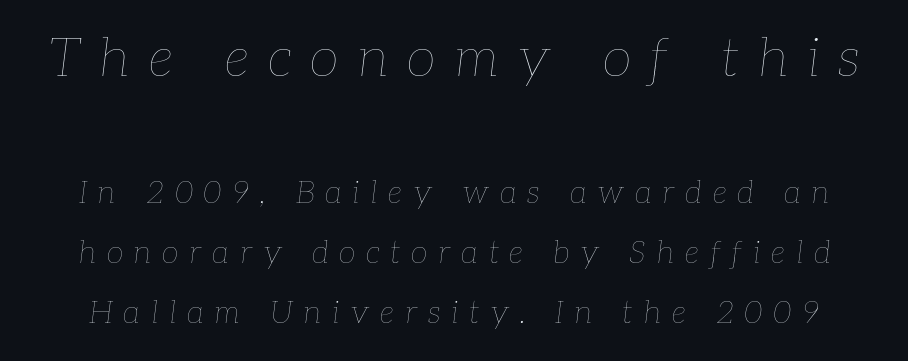
The image shows 54 px thin type, italic (leaning right); set loose line spacing (1.93x), unusually wide letter spacing (+0.35 em), not underlined; the first (top) block is 1.74x larger; low stroke contrast and a medium x-height.
